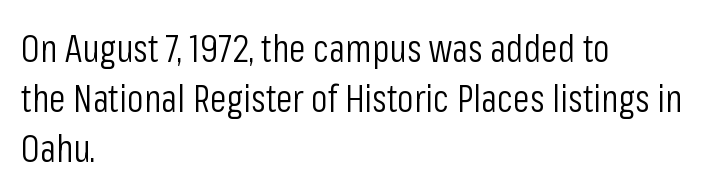
Spacing verdict: proportional, widths tailored to each character. The characters display no serif detailing; their extremities are plain. The typography opts for an upright posture over an oblique one. The strokes carry an ordinary text weight at most. Does extra space separate the letters? No, they use regular spacing.
